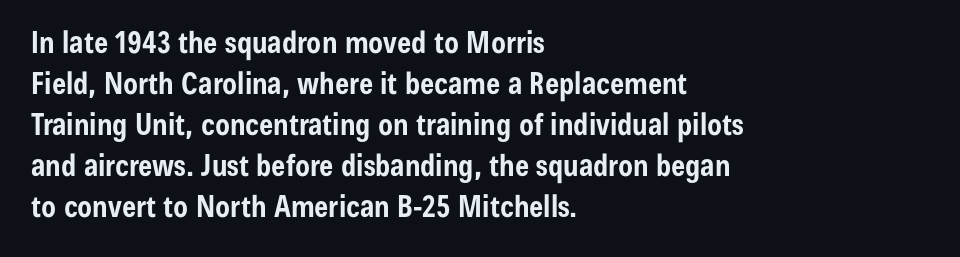
Q: Is the text bold? A: Yes.
Q: Is the text italic (slanted)? A: No, it is upright.
Q: Is the typeface a serif or a sans-serif typeface? A: Sans-serif.
Q: Is the text underlined? A: No.
Q: How is the paragraph aligned? A: Left-aligned.
Q: Is the spacing between letters normal or unusually wide? A: Normal.
Q: Is the spacing between lines tight, normal or loose? A: Normal.
Q: Width (condensed, normal, or wide)? A: Condensed.
Q: Stroke contrast? A: Low.
Q: x-height? A: Medium.
Q: Monospaced? A: No.
